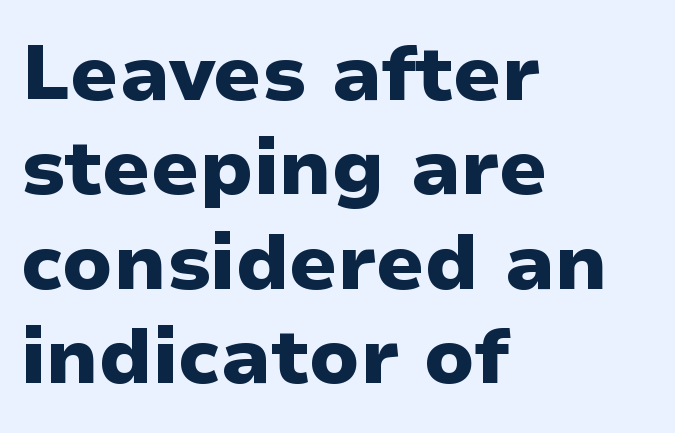
Q: Is the text bold? A: Yes.
Q: Is the text italic (slanted)? A: No, it is upright.
Q: Is the typeface a serif or a sans-serif typeface? A: Sans-serif.
Q: Is the text underlined? A: No.
Q: How is the paragraph aligned? A: Left-aligned.
Q: Is the spacing between letters normal or unusually wide? A: Normal.
Q: Width (condensed, normal, or wide)? A: Normal.
Q: Stroke contrast? A: Low.
Q: x-height? A: Medium.
Q: Monospaced? A: No.
